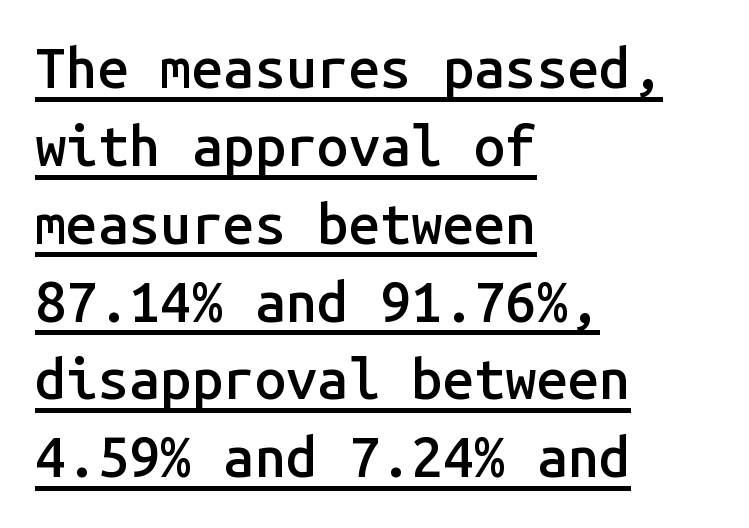
The image shows 56 px semibold sans-serif type, upright, monospaced; set left-aligned, normal line spacing (1.39x), normal letter spacing, underlined; low stroke contrast and a medium x-height.
